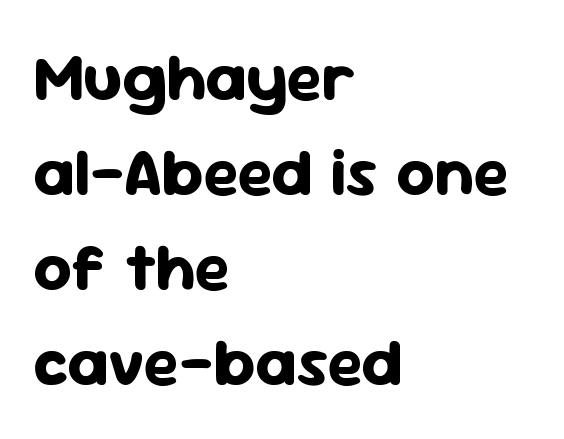
The image shows 67 px bold sans-serif type, upright; set left-aligned, normal line spacing (1.42x), normal letter spacing, not underlined; low stroke contrast and a medium x-height.
